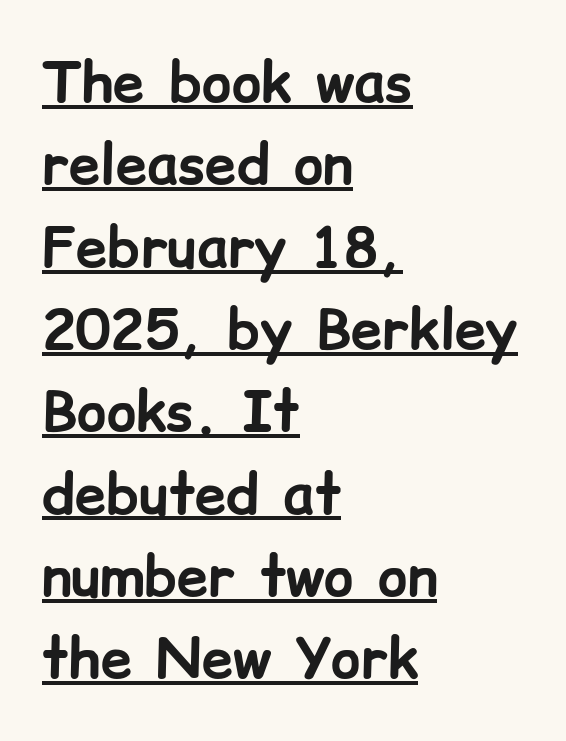
{"serif": "no", "italic": "no", "bold": "yes", "weight": "bold", "width": "normal", "stroke_contrast": "low", "x_height": "medium", "monospaced": "no", "underline": "yes", "align": "left", "line_spacing": "normal", "line_spacing_ratio": 1.47, "letter_spacing": "normal", "letter_spacing_em": 0.0, "glyph_px": 56}
